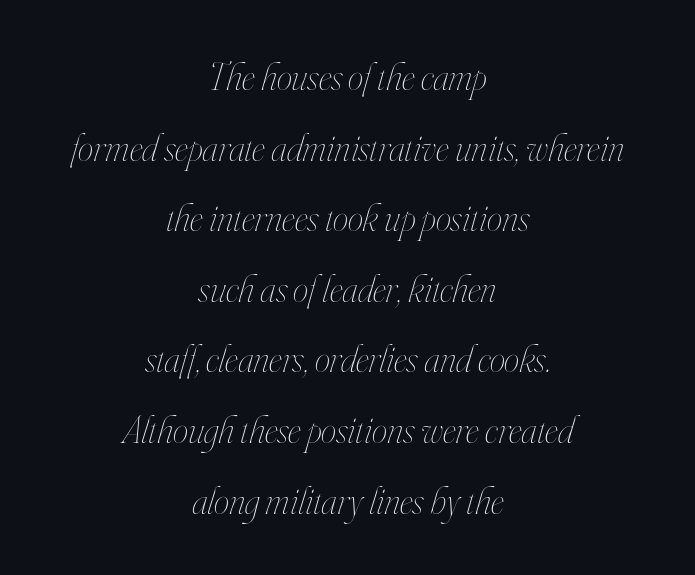
{"italic": "yes", "lean": "right", "slant_degrees": 16, "bold": "no", "weight": "thin", "width": "condensed", "stroke_contrast": "high", "x_height": "small", "monospaced": "no", "underline": "no", "align": "center", "line_spacing_ratio": 1.81, "letter_spacing": "normal", "letter_spacing_em": 0.0, "glyph_px": 39}
